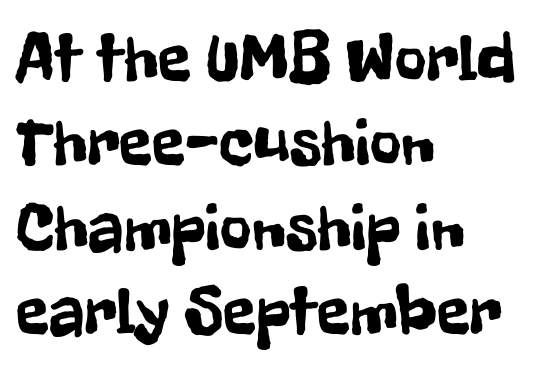
The image shows 68 px condensed sans-serif type, upright; set left-aligned, line spacing 1.24x, normal letter spacing, not underlined; low stroke contrast and a medium x-height.
